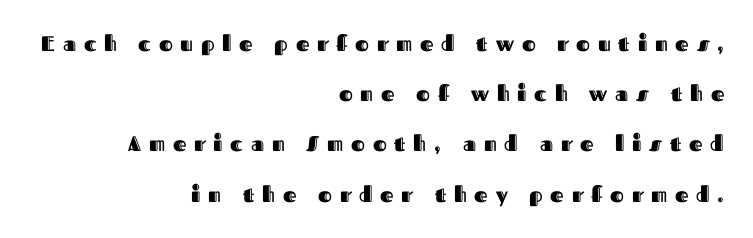
Q: Is the text italic (slanted)? A: No, it is upright.
Q: Is the text underlined? A: No.
Q: How is the paragraph aligned? A: Right-aligned.
Q: Is the spacing between letters normal or unusually wide? A: Unusually wide.
Q: Is the spacing between lines tight, normal or loose? A: Loose.
